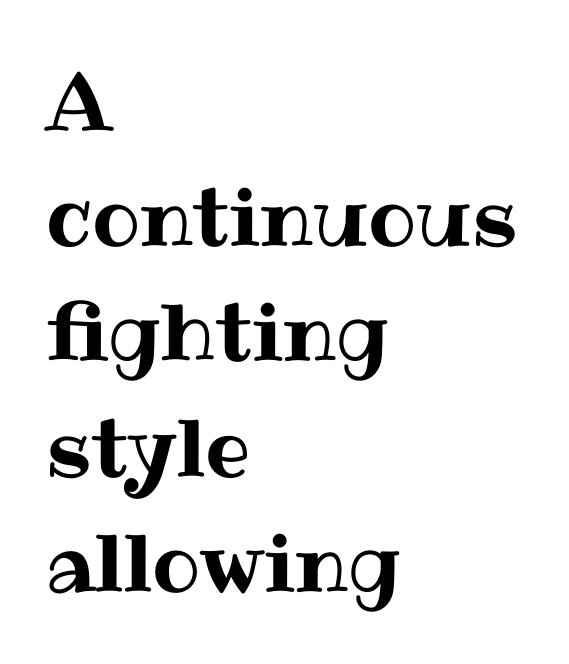
{"italic": "no", "width": "normal", "stroke_contrast": "medium", "x_height": "medium", "monospaced": "no", "underline": "no", "align": "left", "line_spacing": "normal", "line_spacing_ratio": 1.44, "letter_spacing": "normal", "letter_spacing_em": 0.0, "glyph_px": 80}
